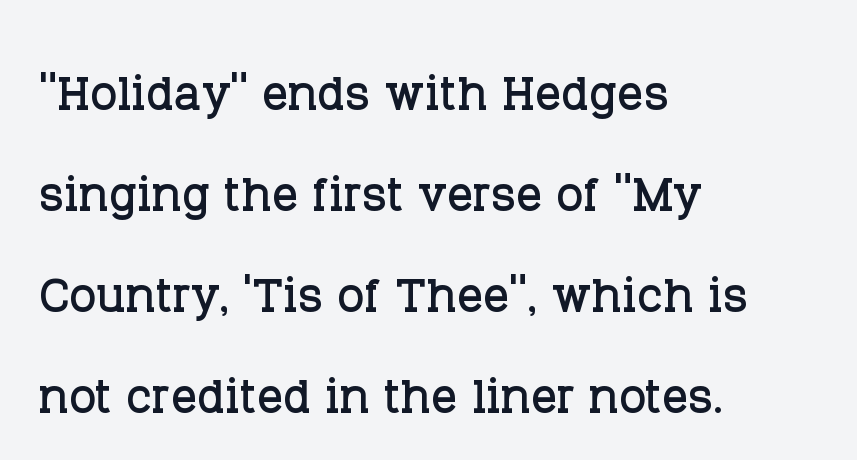
The image shows 64 px serif type, upright; set left-aligned, normal line spacing (1.58x), normal letter spacing, not underlined; low stroke contrast and a large x-height.
